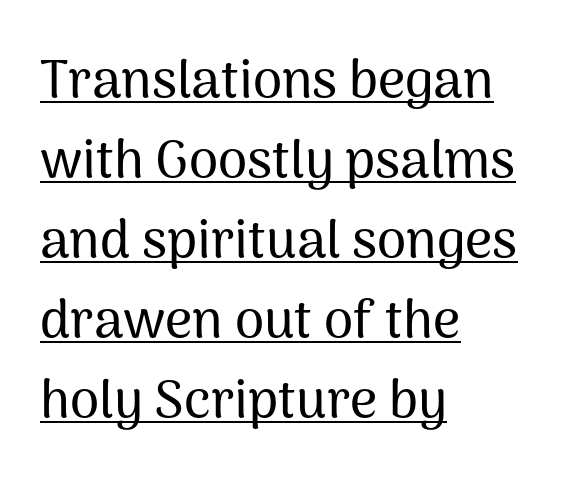
The image shows 53 px sans-serif type, upright; set left-aligned, normal line spacing (1.51x), normal letter spacing, underlined; medium stroke contrast and a medium x-height.
